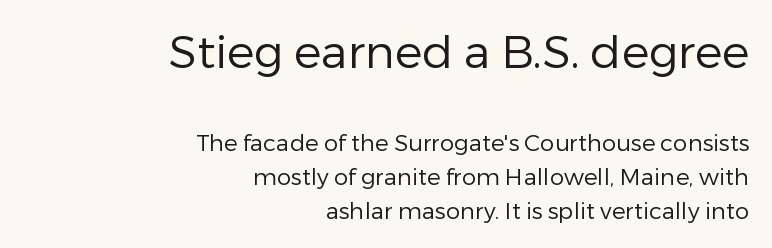
{"serif": "no", "italic": "no", "bold": "no", "weight": "regular", "width": "normal", "stroke_contrast": "low", "x_height": "medium", "monospaced": "no", "underline": "no", "align": "right", "line_spacing": "normal", "line_spacing_ratio": 1.48, "letter_spacing": "normal", "letter_spacing_em": 0.0, "larger_block": "first", "size_ratio": 2.0, "glyph_px": 46}
